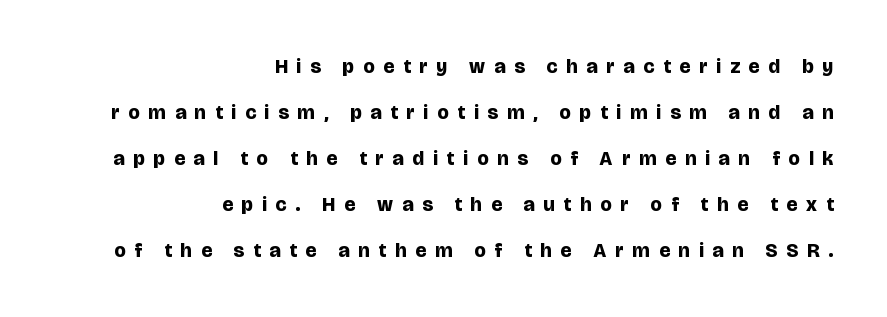
The image shows 20 px bold type, upright; set right-aligned, loose line spacing (2.3x), unusually wide letter spacing (+0.45 em), not underlined.
